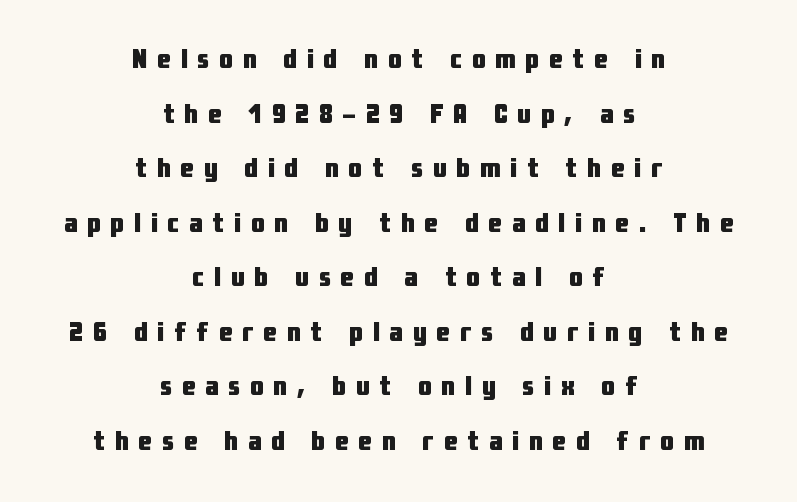
The image shows 27 px bold type, upright; set centered, loose line spacing (2.02x), unusually wide letter spacing (+0.37 em), not underlined.
